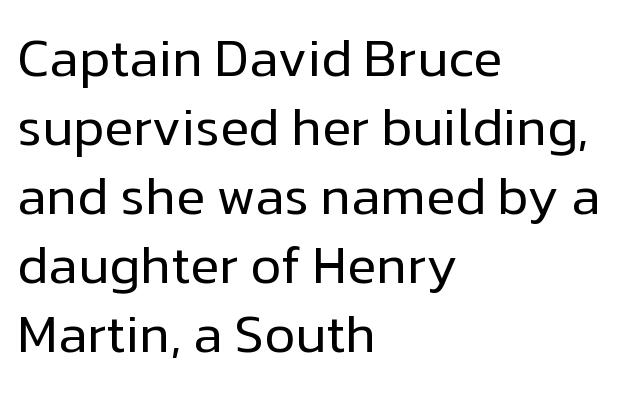
The image shows 53 px regular-weight sans-serif type, upright; set left-aligned, normal line spacing (1.3x), normal letter spacing, not underlined; low stroke contrast and a medium x-height.
